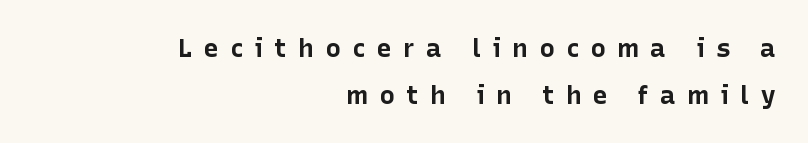
Q: Is the text bold? A: Yes.
Q: Is the text italic (slanted)? A: No, it is upright.
Q: Is the text underlined? A: No.
Q: How is the paragraph aligned? A: Right-aligned.
Q: Is the spacing between letters normal or unusually wide? A: Unusually wide.
